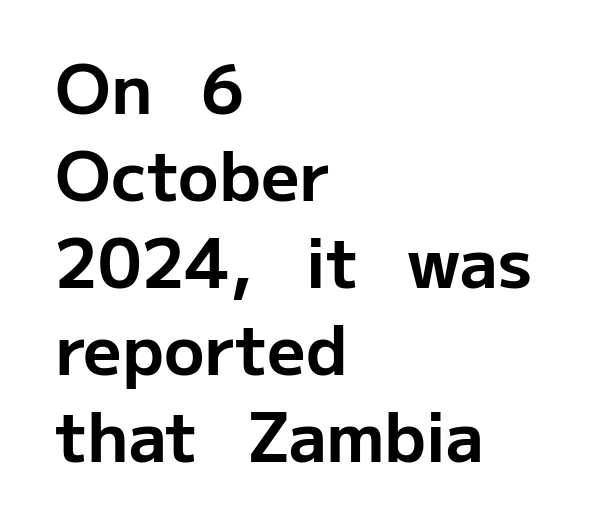
The image shows 67 px bold sans-serif type, upright; set left-aligned, normal line spacing (1.3x), normal letter spacing, not underlined; low stroke contrast and a medium x-height.
